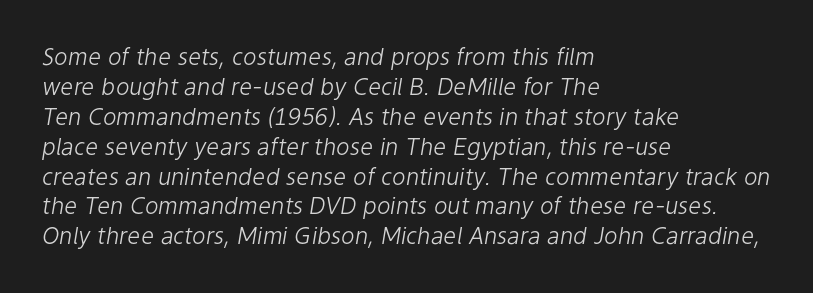
The image shows 23 px text type, italic (leaning right); set left-aligned, normal line spacing (1.3x), normal letter spacing, not underlined.
